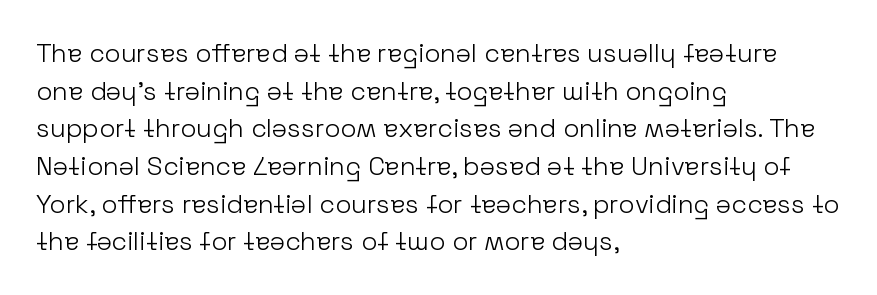
This sample is left-justified, so line endings fall wherever the words run out. Short note: letters normally spaced. These lines were composed using upright roman letters. Nothing heavy about these letters — not bold at all. The glyphs are unaccompanied by any horizontal stroke below them. Quick note: interline space is typical.
